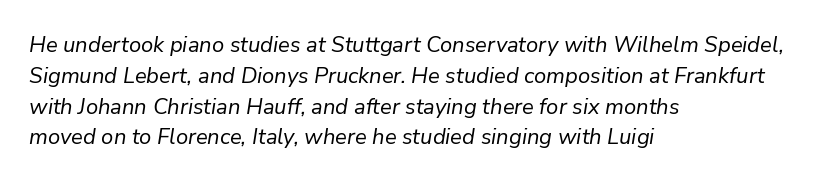
The image shows 22 px text type, italic (leaning right); set left-aligned, normal line spacing (1.4x), normal letter spacing, not underlined.
